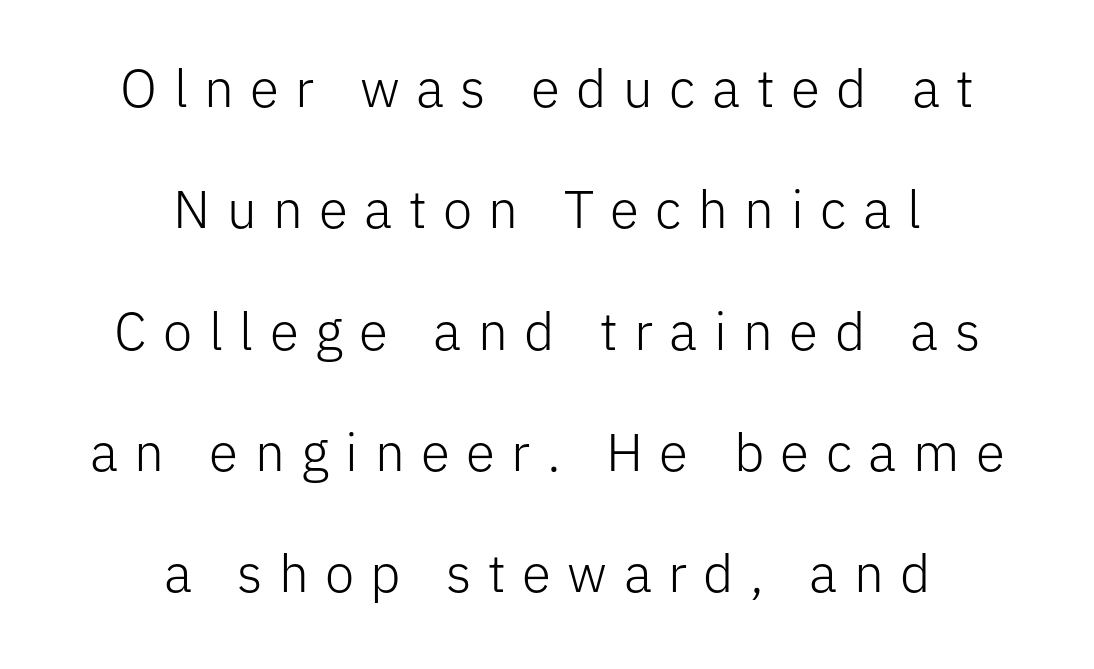
Heaviness? Minimal to ordinary, like unemphasized prose. Between one letter and the next there's a generous, obvious gap. The text was rendered using a sans face with plain stroke endings. The foot of each line stays bare and open. The text block is weighted toward neither margin, spreading evenly from the middle.
